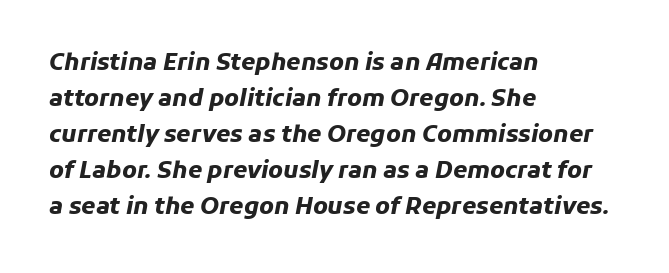
Q: Is the text bold? A: Yes.
Q: Is the text italic (slanted)? A: Yes, it leans right by about 11 degrees.
Q: Is the text underlined? A: No.
Q: How is the paragraph aligned? A: Left-aligned.
Q: Is the spacing between letters normal or unusually wide? A: Normal.
Q: Is the spacing between lines tight, normal or loose? A: Normal.
